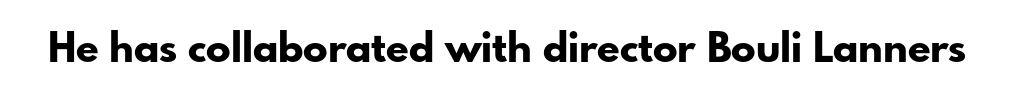
Each row of text sits above clean, open space. Quick note: not italic, upright. A typesetter would call this proportional, since set widths differ per character. This sample uses a sans-serif face.
